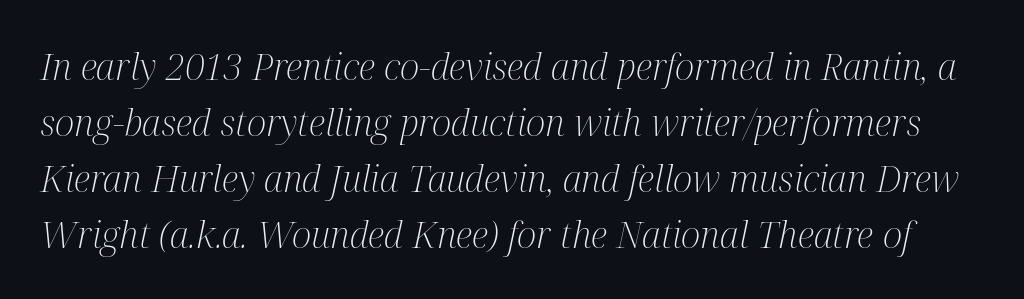
The image shows 37 px light, condensed serif type, italic (leaning right); set normal line spacing (1.51x), normal letter spacing, not underlined; medium stroke contrast and a medium x-height.
